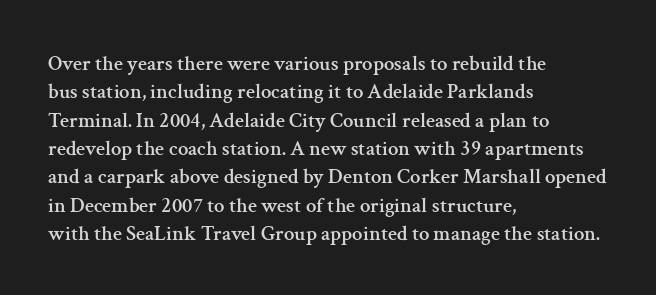
Posture: upright roman. The foot of each line stays bare and open. The passage shown stacks its lines at a standard gap. Alignment: flush left. The horizontal fit of the characters is conventional and even.
